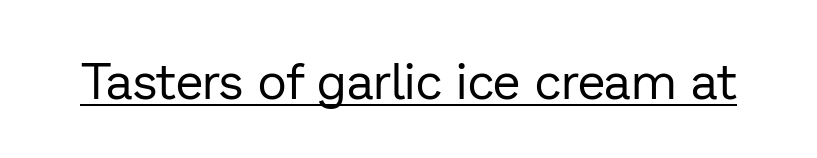
Stroke thickness stays within the range of a standard reading face or lighter. Type style note: lacks serifs. This sample has the flowing, uneven cadence of proportional lettering. This rendering features underlined lettering. You can tell it's not italic because the verticals are truly vertical. The letters sit at their default tracking, neither squeezed nor spread.
